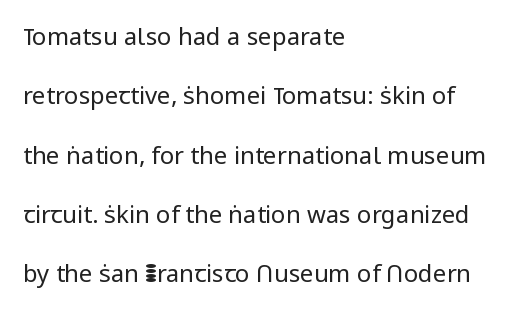
The image shows 24 px text type, upright; set left-aligned, loose line spacing (2.47x), normal letter spacing, not underlined.
